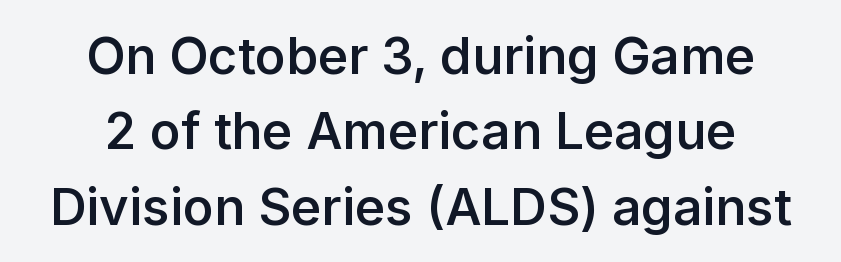
These lines sit exactly where default settings would place them. A typesetter would call this proportional, since set widths differ per character. Beneath every word, the page is bare. The font is running at a semibold setting, under full bold. Is this a sans? Yes — the strokes have no serifs.
